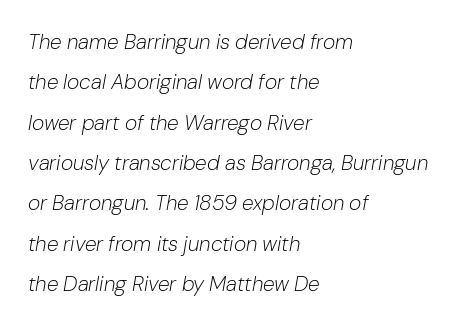
The image shows 21 px text type, italic (leaning right); set left-aligned, loose line spacing (1.92x), normal letter spacing, not underlined.
